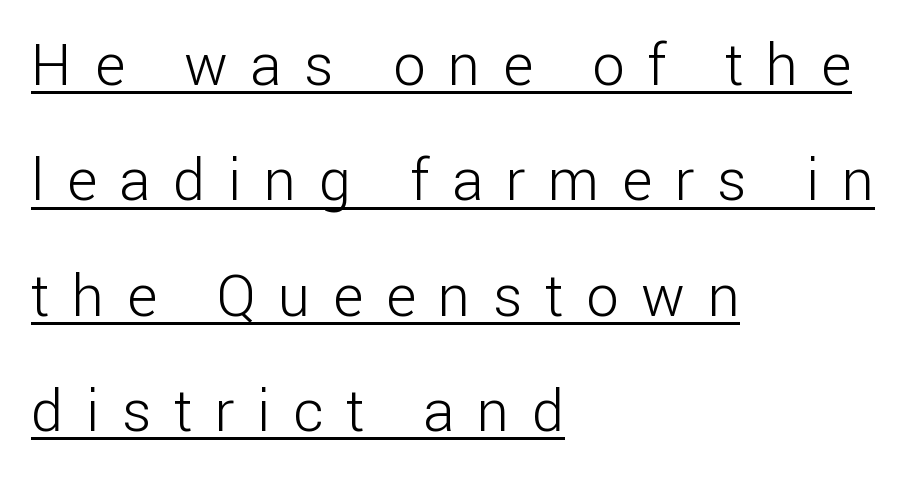
Each letter keeps its own natural width here, so spacing adapts to shape. The typesetter has applied underlining to the passage shown. Display-style spreading of the glyphs; the letterfit is very open. The vertical gap from one line to the next is large.
